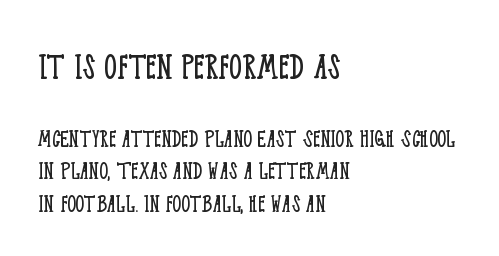
Q: Is the text bold? A: No.
Q: Is the text italic (slanted)? A: No, it is upright.
Q: Is the typeface a serif or a sans-serif typeface? A: Serif.
Q: Is the text underlined? A: No.
Q: How is the paragraph aligned? A: Left-aligned.
Q: Is the spacing between letters normal or unusually wide? A: Normal.
Q: Which block of text is set in a larger size, the first (top) or the second (bottom)? A: The first (top) one.
Q: Width (condensed, normal, or wide)? A: Condensed.
Q: Stroke contrast? A: Low.
Q: x-height? A: Large.
Q: Monospaced? A: No.
